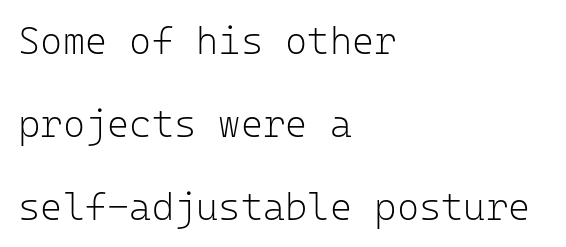
The image shows 38 px light sans-serif type, upright, monospaced; set left-aligned, loose line spacing (2.18x), normal letter spacing, not underlined; low stroke contrast and a medium x-height.
